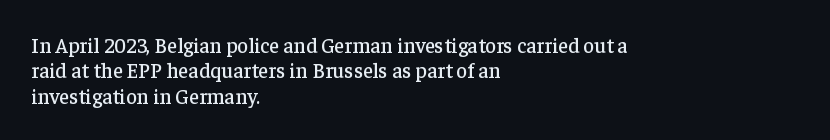
The image shows 21 px text type, upright; set left-aligned, line spacing 1.21x, normal letter spacing, not underlined.
